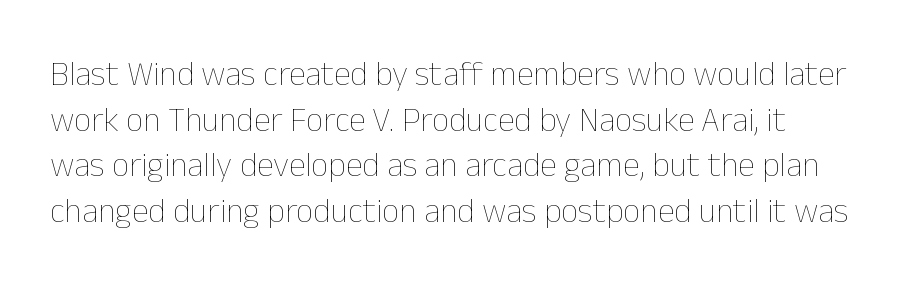
The image shows 34 px thin type, upright; set normal line spacing (1.34x), normal letter spacing, not underlined; low stroke contrast and a medium x-height.
